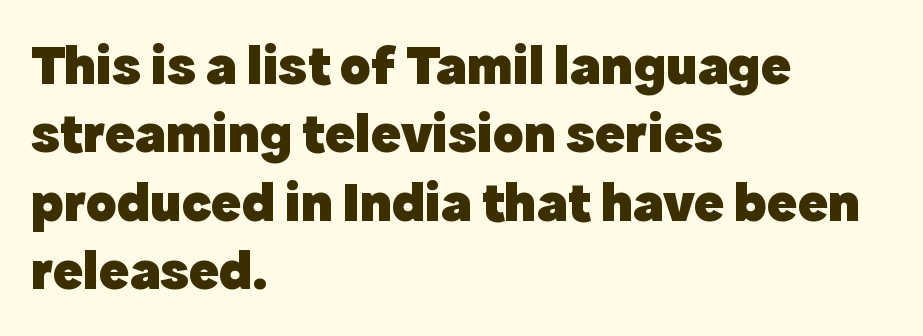
Each letter keeps its own natural width here, so spacing adapts to shape. Check under the words: just untouched page. Quick note: not italic, upright. The horizontal fit of the characters is conventional and even. The passage is arranged the way most books set body copy — flush left. On the weight axis this lands at bold, roughly 700.
